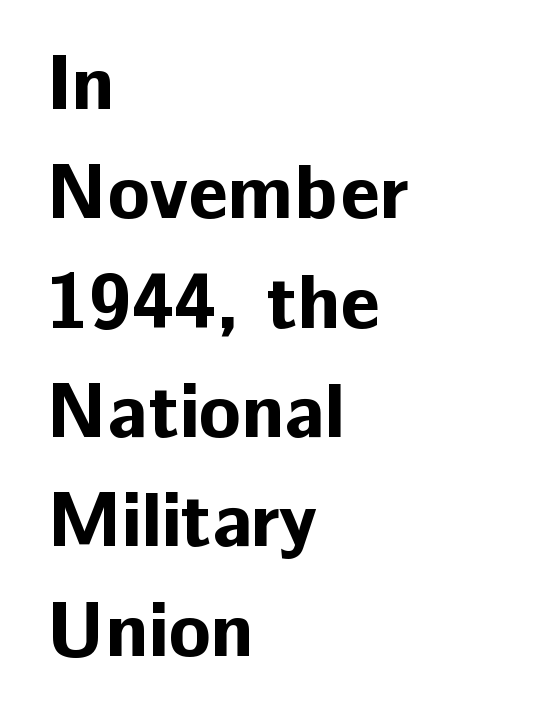
Upright lettering throughout. Classification — sans serif. The letters advance in unequal steps, a hallmark of proportional type. Spacing between characters is what you'd get straight out of the box. Leftover space on each line is placed entirely after the last word.
